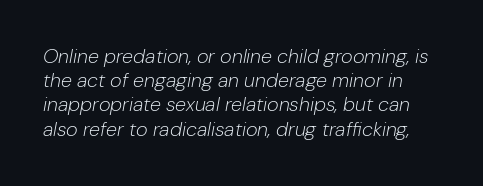
{"italic": "yes", "lean": "right", "slant_degrees": 10, "bold": "no", "underline": "no", "line_spacing_ratio": 1.21, "letter_spacing": "normal", "letter_spacing_em": 0.0, "glyph_px": 20}
